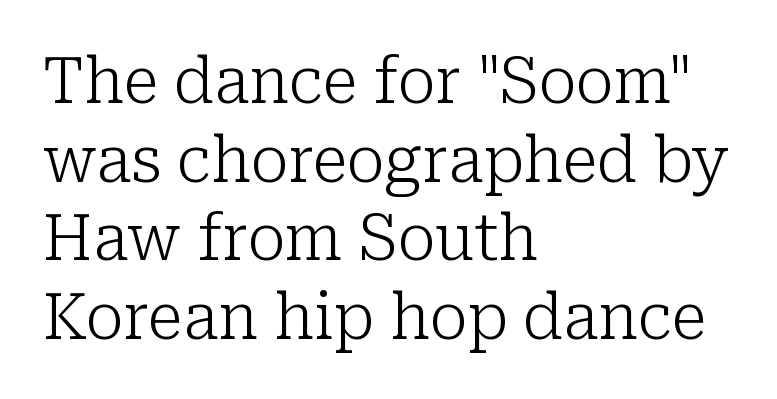
Q: Is the text bold? A: No.
Q: Is the text italic (slanted)? A: No, it is upright.
Q: Is the typeface a serif or a sans-serif typeface? A: Serif.
Q: Is the text underlined? A: No.
Q: How is the paragraph aligned? A: Left-aligned.
Q: Is the spacing between letters normal or unusually wide? A: Normal.
Q: Width (condensed, normal, or wide)? A: Normal.
Q: Stroke contrast? A: Low.
Q: x-height? A: Medium.
Q: Monospaced? A: No.
